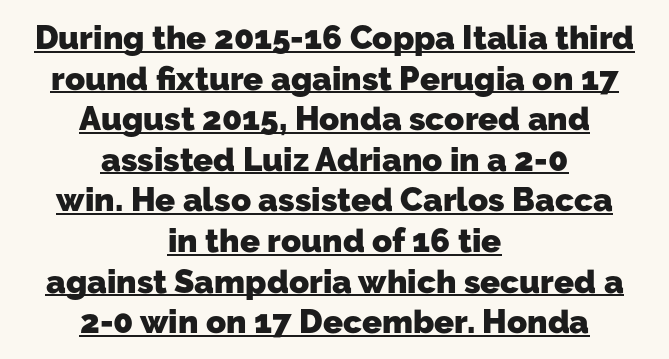
Q: Is the text bold? A: Yes.
Q: Is the typeface a serif or a sans-serif typeface? A: Sans-serif.
Q: Is the text underlined? A: Yes.
Q: How is the paragraph aligned? A: Centered.
Q: Is the spacing between letters normal or unusually wide? A: Normal.
Q: Width (condensed, normal, or wide)? A: Normal.
Q: Stroke contrast? A: Low.
Q: x-height? A: Medium.
Q: Monospaced? A: No.
